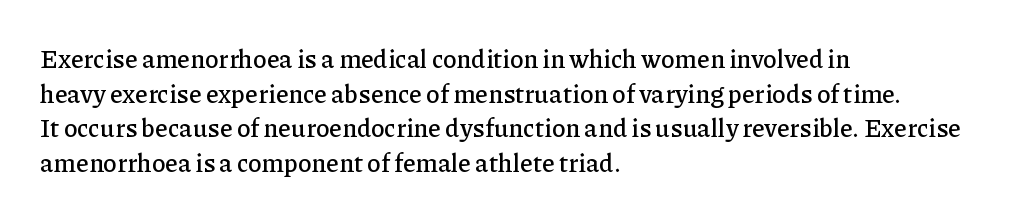
The image shows 25 px text type, upright; set left-aligned, normal line spacing (1.39x), normal letter spacing, not underlined.
